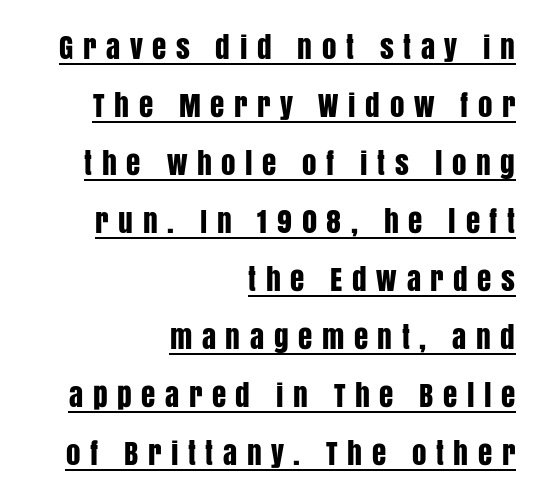
The image shows 29 px condensed sans-serif type, upright; set right-aligned, loose line spacing (2.0x), unusually wide letter spacing (+0.33 em), underlined; low stroke contrast and a large x-height.
